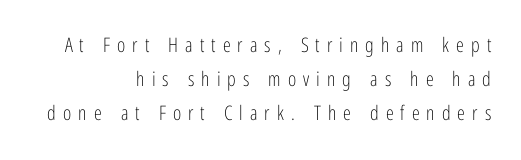
Q: Is the text bold? A: No.
Q: Is the text italic (slanted)? A: No, it is upright.
Q: Is the text underlined? A: No.
Q: How is the paragraph aligned? A: Right-aligned.
Q: Is the spacing between letters normal or unusually wide? A: Unusually wide.
